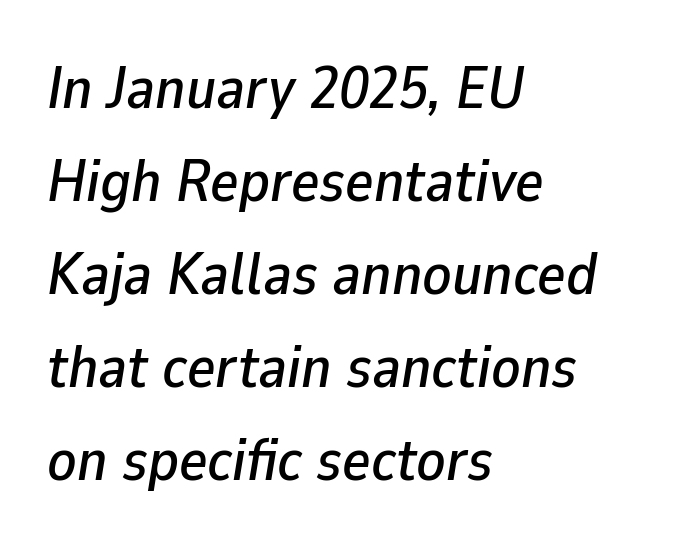
{"italic": "yes", "lean": "right", "slant_degrees": 9, "width": "normal", "stroke_contrast": "low", "x_height": "medium", "monospaced": "no", "underline": "no", "align": "left", "line_spacing": "normal", "line_spacing_ratio": 1.55, "letter_spacing": "normal", "letter_spacing_em": 0.0, "glyph_px": 60}
